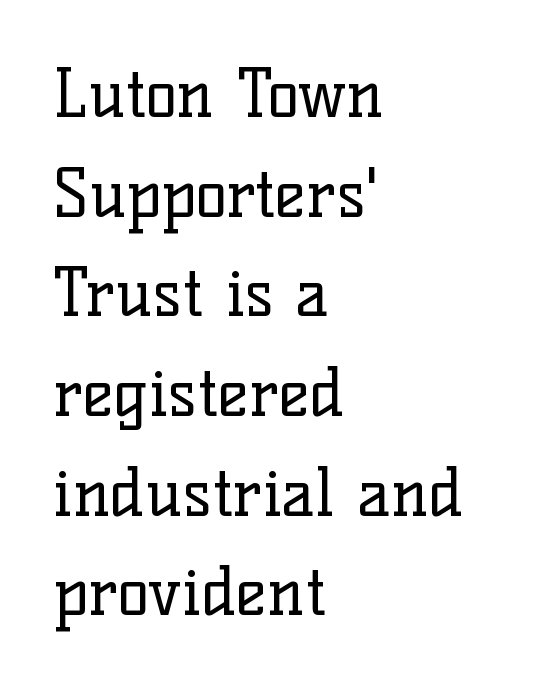
Beneath every word, the page is bare. Compared with typical body copy, the letter spacing here is the same. Heaviness? Minimal to ordinary, like unemphasized prose. The face used here is proportionally spaced, like ordinary book or web type. Every row of glyphs begins at an identical x-position on the left. A typesetter would call this leading conventional body-copy spacing.
